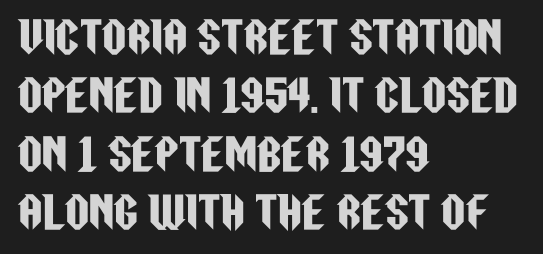
The image shows 42 px condensed sans-serif type, upright; set left-aligned, normal line spacing (1.39x), normal letter spacing, not underlined; low stroke contrast and a large x-height.
